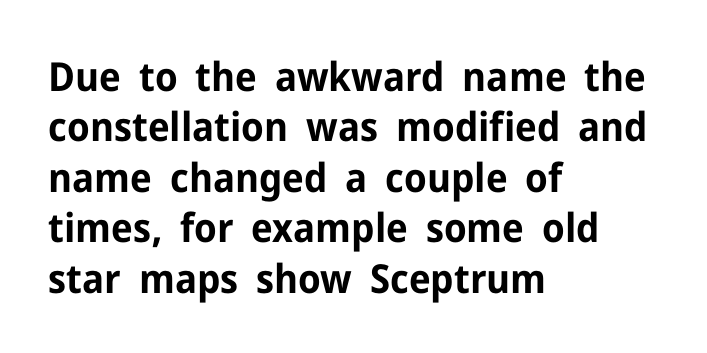
The image shows 40 px bold sans-serif type, upright; set left-aligned, normal line spacing (1.26x), normal letter spacing, not underlined; low stroke contrast and a medium x-height.
